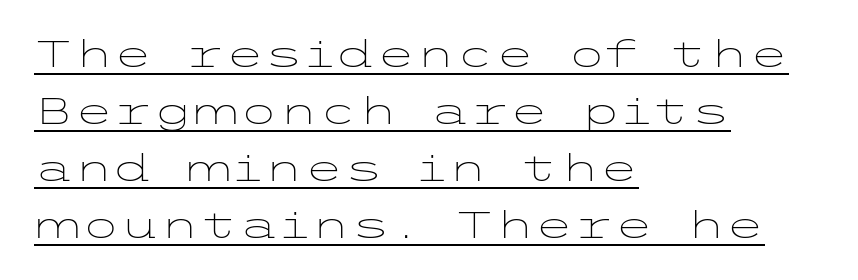
Q: Is the text bold? A: No.
Q: Is the text italic (slanted)? A: No, it is upright.
Q: Is the typeface a serif or a sans-serif typeface? A: Sans-serif.
Q: Is the text underlined? A: Yes.
Q: How is the paragraph aligned? A: Left-aligned.
Q: Is the spacing between letters normal or unusually wide? A: Normal.
Q: Is the spacing between lines tight, normal or loose? A: Normal.
Q: Width (condensed, normal, or wide)? A: Wide.
Q: Stroke contrast? A: Low.
Q: x-height? A: Medium.
